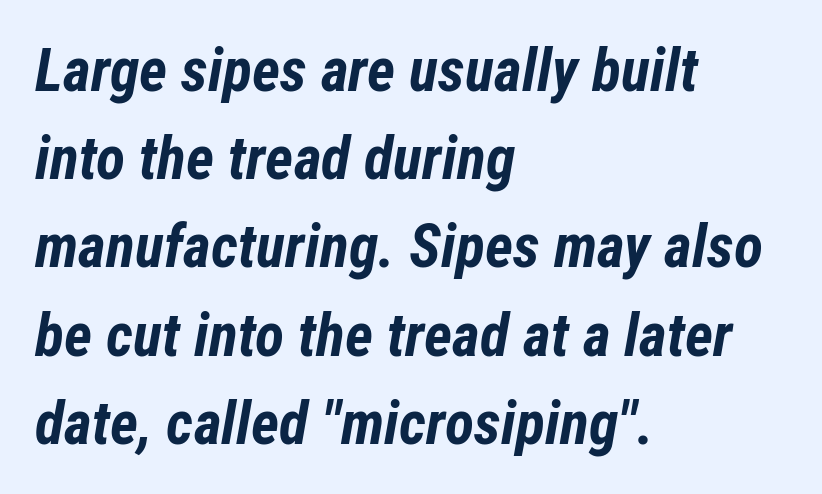
The image shows 60 px bold, condensed type, italic (leaning right); set left-aligned, normal line spacing (1.47x), normal letter spacing, not underlined; low stroke contrast and a medium x-height.
